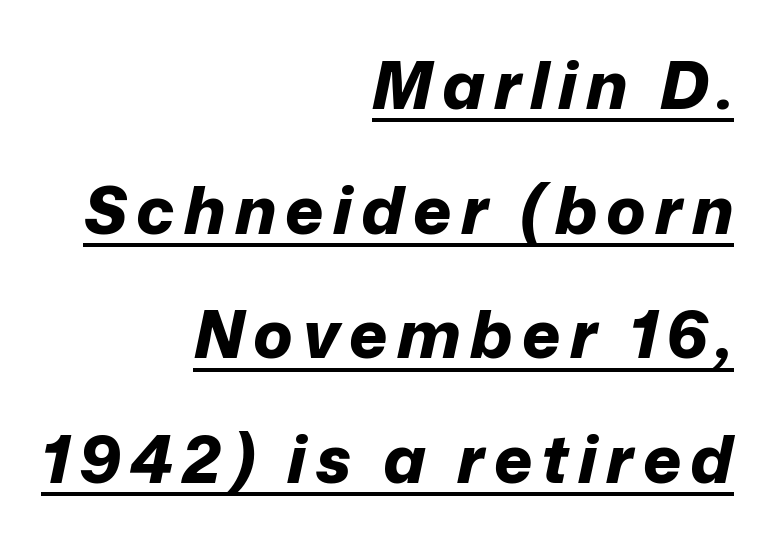
{"italic": "yes", "lean": "right", "slant_degrees": 12, "bold": "yes", "weight": "bold", "width": "normal", "stroke_contrast": "low", "x_height": "medium", "monospaced": "no", "underline": "yes", "align": "right", "line_spacing_ratio": 1.89, "glyph_px": 66}
